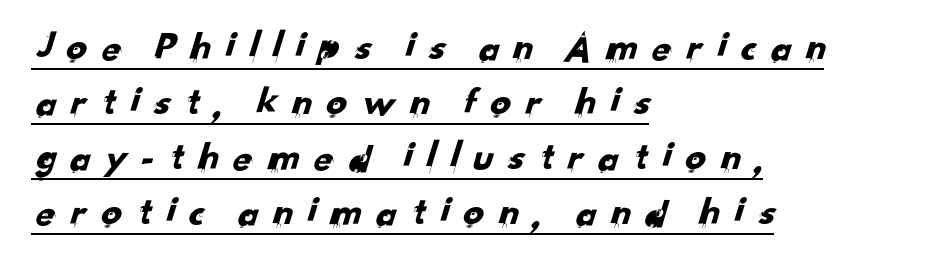
The rendering uses natural spacing where letterforms have individual widths. Evenly set lines give the paragraph a standard silhouette. The type is letterspaced generously, with wide tracking. The lines in this sample share a left origin and differ only in where they stop. Descenders here cross a horizontal rule under the line.
